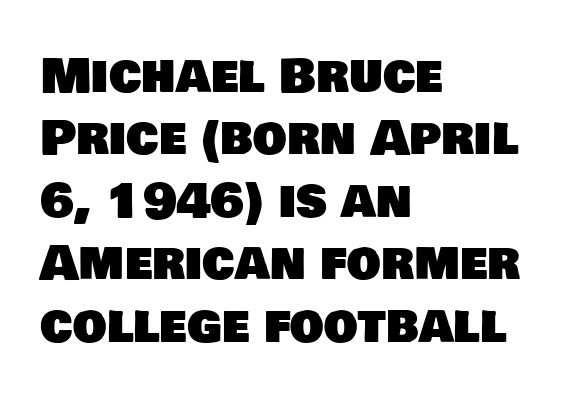
Q: Is the typeface a serif or a sans-serif typeface? A: Sans-serif.
Q: Is the text underlined? A: No.
Q: How is the paragraph aligned? A: Left-aligned.
Q: Is the spacing between letters normal or unusually wide? A: Normal.
Q: Is the spacing between lines tight, normal or loose? A: Normal.
Q: Width (condensed, normal, or wide)? A: Normal.
Q: Stroke contrast? A: Low.
Q: x-height? A: Large.
Q: Monospaced? A: No.
